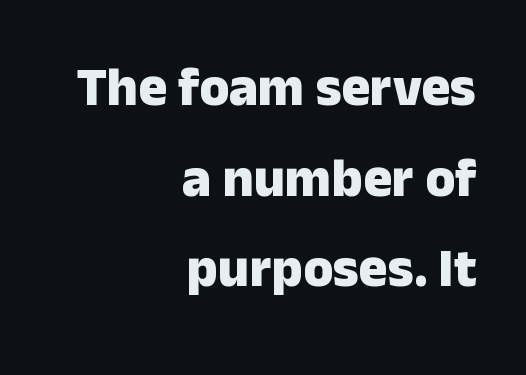
Q: Is the text bold? A: Yes.
Q: Is the text italic (slanted)? A: No, it is upright.
Q: Is the typeface a serif or a sans-serif typeface? A: Sans-serif.
Q: Is the text underlined? A: No.
Q: How is the paragraph aligned? A: Right-aligned.
Q: Is the spacing between letters normal or unusually wide? A: Normal.
Q: Is the spacing between lines tight, normal or loose? A: Normal.
Q: Width (condensed, normal, or wide)? A: Normal.
Q: Stroke contrast? A: Low.
Q: x-height? A: Medium.
Q: Monospaced? A: No.
